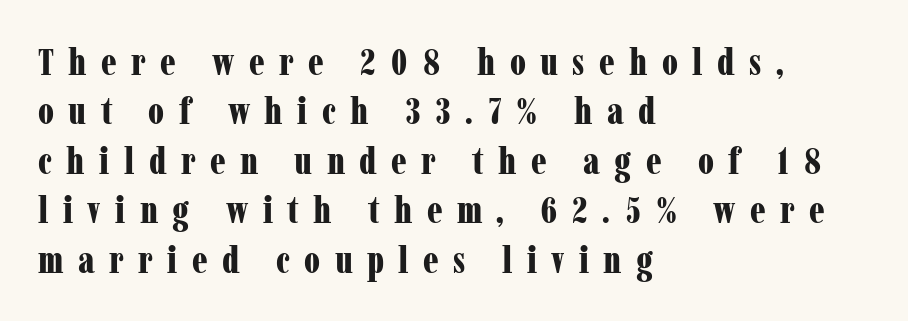
Q: Is the text bold? A: Yes.
Q: Is the text italic (slanted)? A: No, it is upright.
Q: Is the typeface a serif or a sans-serif typeface? A: Serif.
Q: Is the text underlined? A: No.
Q: How is the paragraph aligned? A: Left-aligned.
Q: Is the spacing between letters normal or unusually wide? A: Unusually wide.
Q: Is the spacing between lines tight, normal or loose? A: Normal.
Q: Width (condensed, normal, or wide)? A: Condensed.
Q: Stroke contrast? A: Low.
Q: x-height? A: Medium.
Q: Monospaced? A: No.
